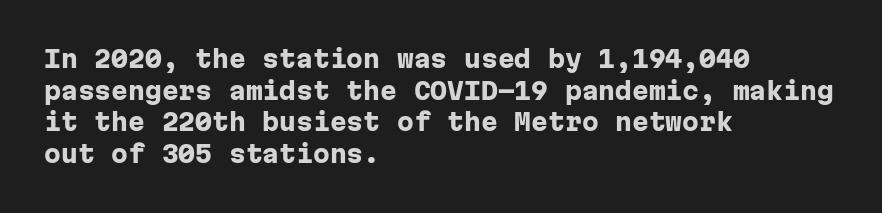
{"italic": "no", "bold": "yes", "underline": "no", "align": "left", "line_spacing": "normal", "line_spacing_ratio": 1.32, "letter_spacing": "normal", "letter_spacing_em": 0.0, "glyph_px": 24}
